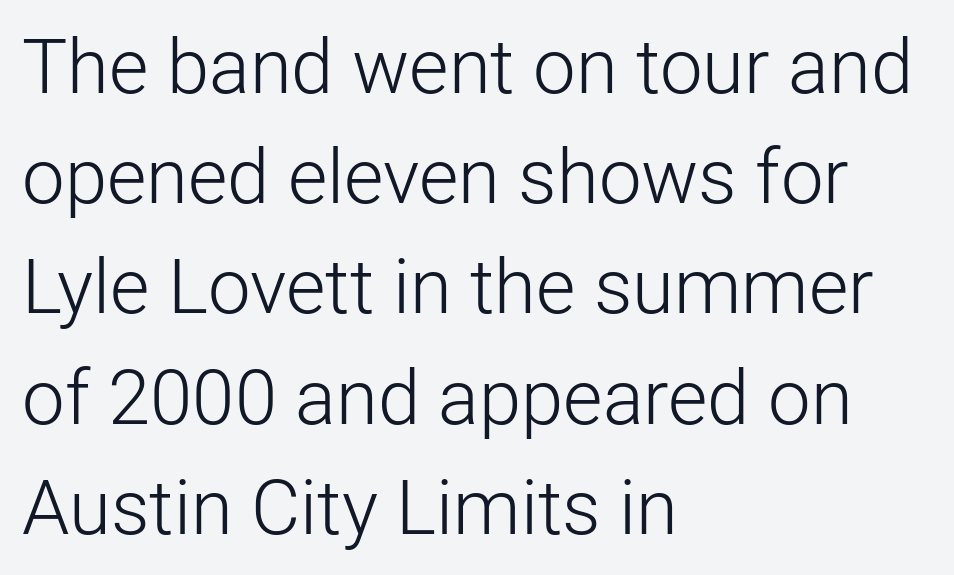
Leading: standard. This is not heavy type; no bold has been used. There is no visible air inserted between adjacent glyphs. The paragraph shown leans on its left margin.
